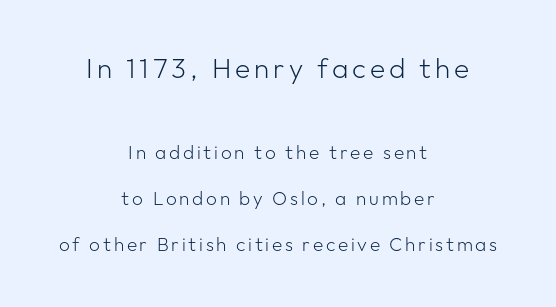
{"serif": "no", "italic": "no", "bold": "no", "weight": "light", "width": "normal", "stroke_contrast": "low", "x_height": "medium", "monospaced": "no", "underline": "no", "align": "center", "line_spacing": "loose", "line_spacing_ratio": 2.42, "larger_block": "first", "size_ratio": 1.47, "glyph_px": 28}
